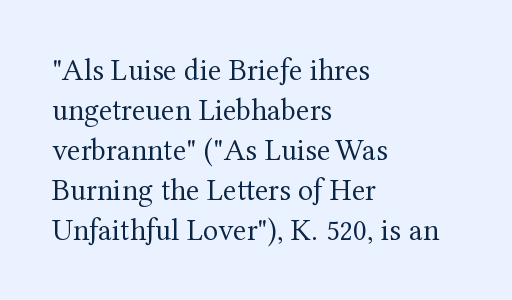
{"serif": "yes", "italic": "no", "bold": "no", "weight": "regular", "width": "normal", "stroke_contrast": "medium", "x_height": "medium", "monospaced": "no", "underline": "no", "align": "left", "line_spacing": "normal", "line_spacing_ratio": 1.29, "letter_spacing": "normal", "letter_spacing_em": 0.0, "glyph_px": 31}
